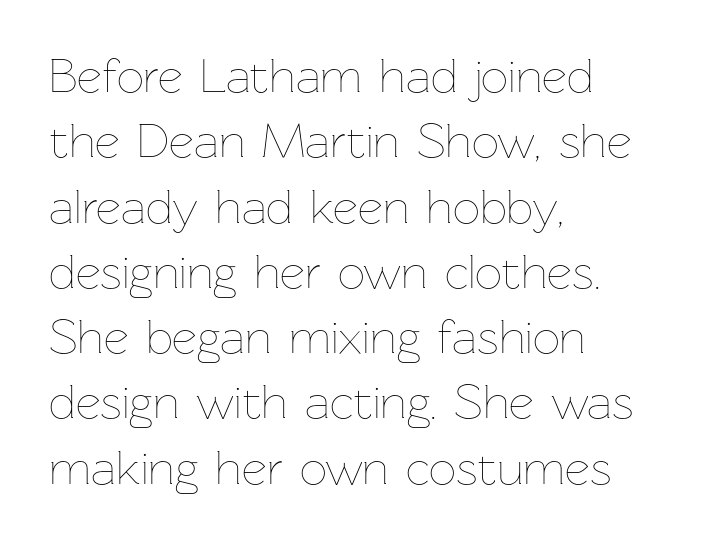
The image shows 48 px thin type, upright; set left-aligned, normal line spacing (1.36x), normal letter spacing, not underlined; low stroke contrast and a medium x-height.
